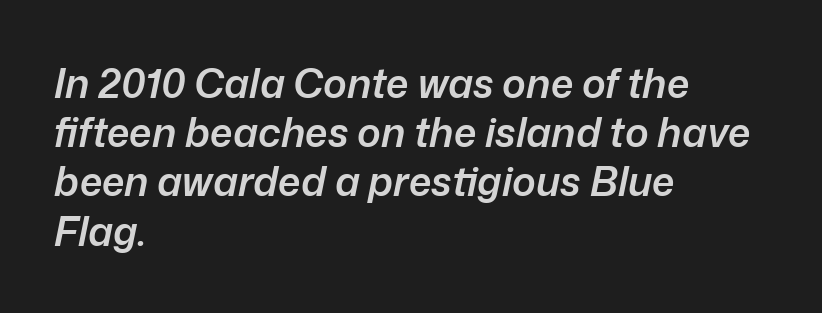
The typesetting leans somewhat heavy: a semibold. Note the varied advance widths — an 'i' is clearly narrower than an 'm'. Notice how the passage keeps a crisp vertical edge on the left only. How are the letters spaced? Ordinarily, with no added tracking. Words float on clear page, feet unadorned.
